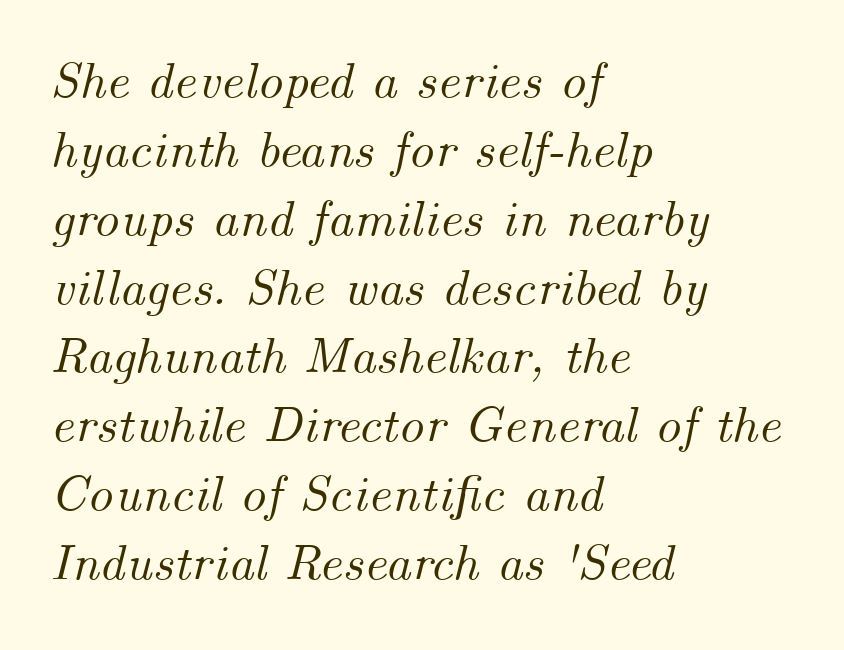
{"italic": "yes", "lean": "right", "slant_degrees": 14, "width": "normal", "stroke_contrast": "medium", "x_height": "small", "monospaced": "no", "underline": "no", "align": "left", "line_spacing": "normal", "line_spacing_ratio": 1.35, "letter_spacing": "normal", "letter_spacing_em": 0.0, "glyph_px": 51}
